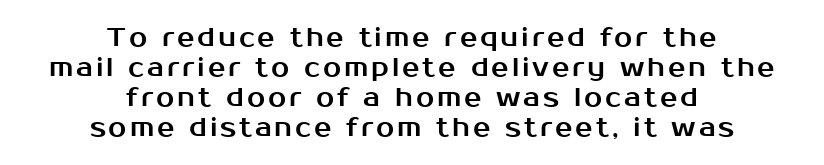
The setting favours the middle, as headings and verse often do. Baseline-to-baseline distance is barely more than the letter height. Do the letters lean? They stand straight. Glance below the letters and you will spot only blank space.
